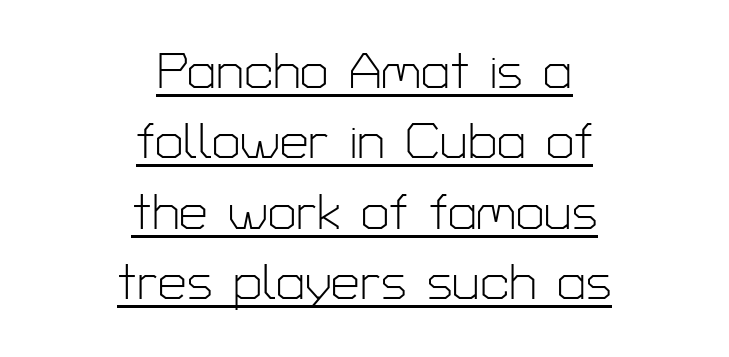
The image shows 51 px light sans-serif type, upright; set centered, normal line spacing (1.38x), normal letter spacing, underlined; low stroke contrast and a medium x-height.
